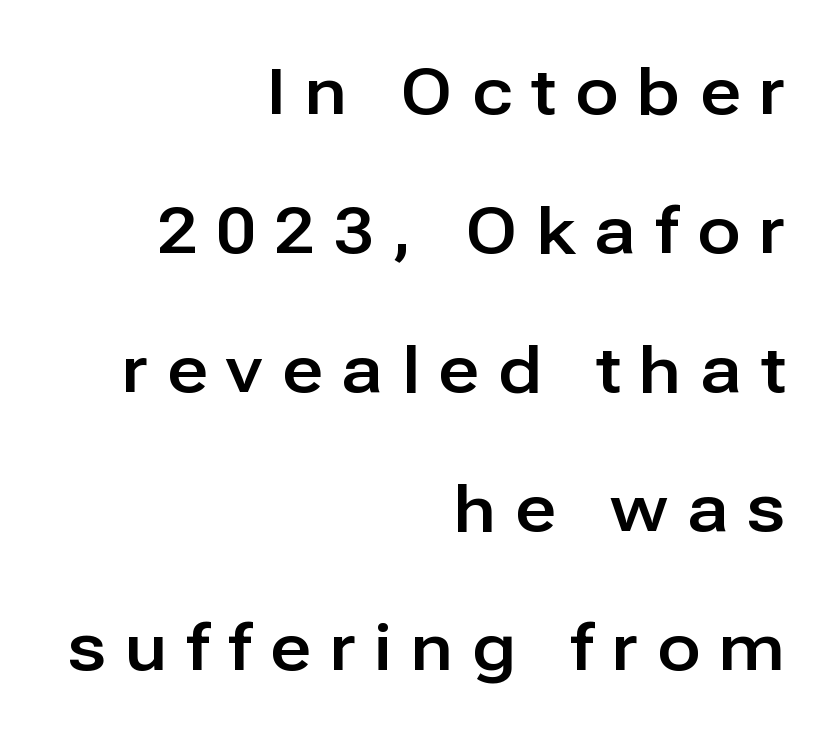
The image shows 64 px sans-serif type, upright; set right-aligned, loose line spacing (2.17x), unusually wide letter spacing (+0.3 em), not underlined; low stroke contrast and a medium x-height.
